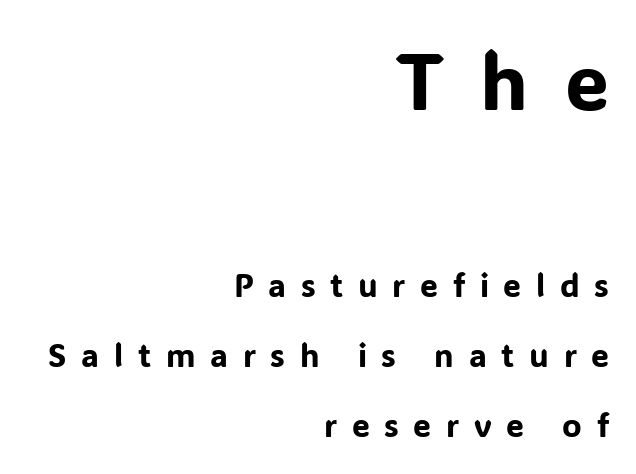
The zone under the glyphs is completely vacant. A roman cut, with each character standing at attention. This rendering employs a face without finishing strokes, i.e., a sans-serif. There is plenty of visible air inserted between adjacent glyphs.
